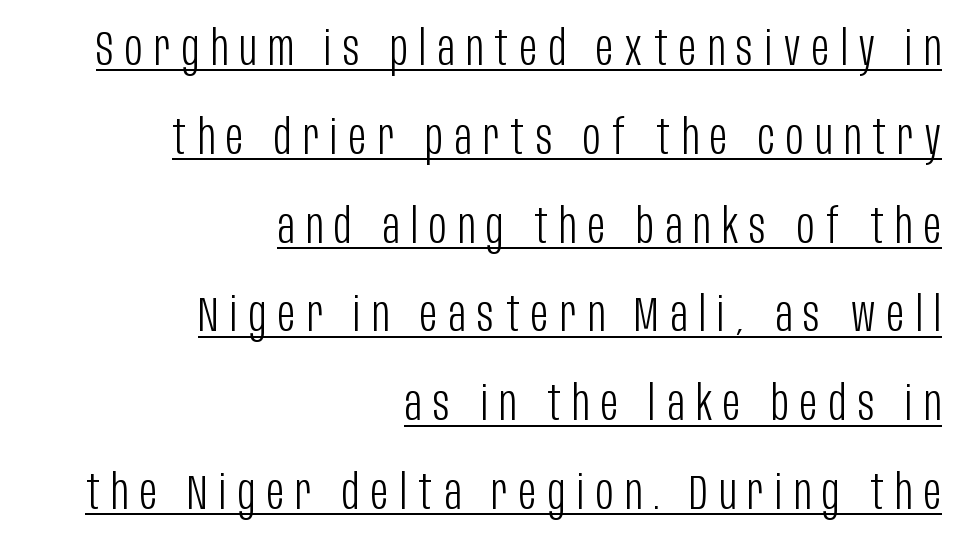
The image shows 48 px light, condensed sans-serif type, upright; set right-aligned, line spacing 1.85x, unusually wide letter spacing (+0.24 em), underlined; low stroke contrast and a large x-height.
